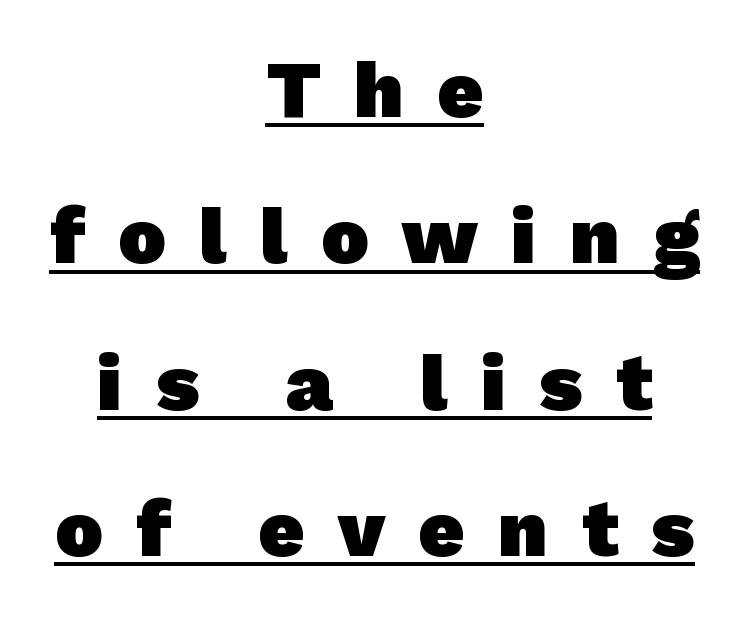
{"serif": "no", "bold": "yes", "weight": "heavy", "width": "normal", "stroke_contrast": "low", "x_height": "medium", "monospaced": "no", "underline": "yes", "align": "center", "line_spacing_ratio": 1.83, "letter_spacing": "wide", "letter_spacing_em": 0.42, "glyph_px": 80}
